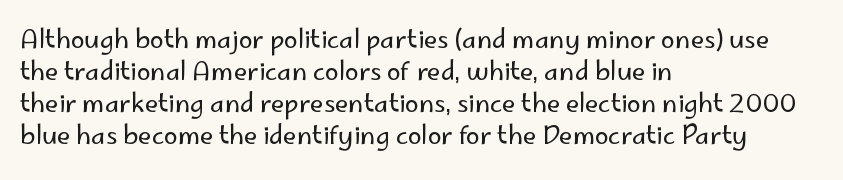
The image shows 25 px text type, upright; set left-aligned, normal line spacing (1.28x), normal letter spacing, not underlined.
